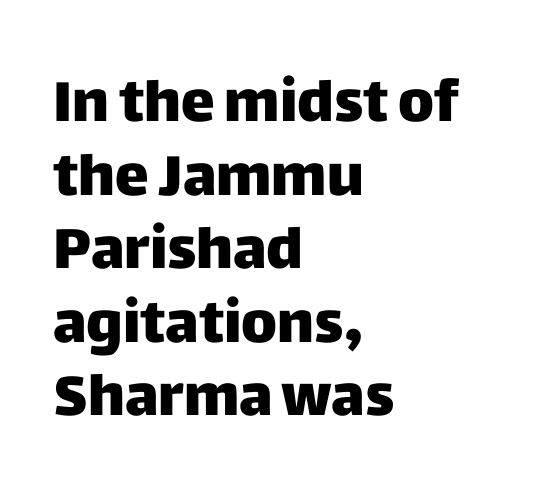
Short and long lines alike share a common starting point at left. A typesetter would call this leading conventional body-copy spacing. Glance below the letters and you will spot only blank space. Each letter keeps its own natural width here, so spacing adapts to shape.
